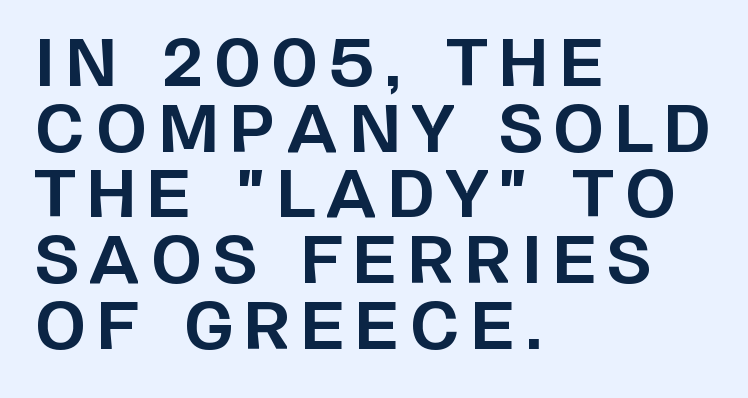
The image shows 65 px bold sans-serif type, upright; set left-aligned, tight line spacing (1.01x), not underlined; low stroke contrast and a large x-height.
